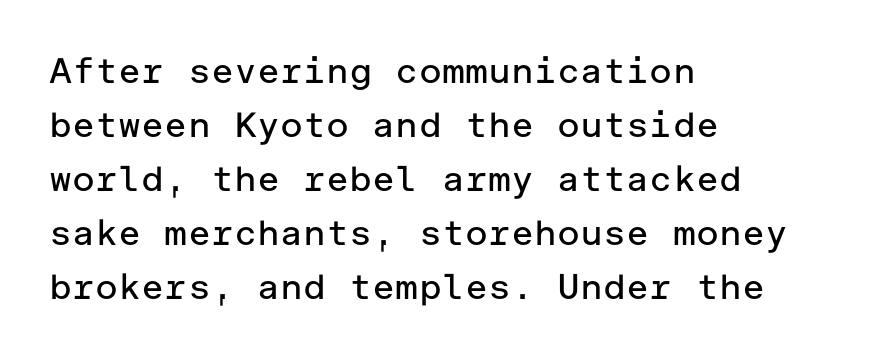
Q: Is the text bold? A: No.
Q: Is the text italic (slanted)? A: No, it is upright.
Q: Is the typeface a serif or a sans-serif typeface? A: Sans-serif.
Q: Is the text underlined? A: No.
Q: How is the paragraph aligned? A: Left-aligned.
Q: Is the spacing between letters normal or unusually wide? A: Normal.
Q: Is the spacing between lines tight, normal or loose? A: Normal.
Q: Width (condensed, normal, or wide)? A: Normal.
Q: Stroke contrast? A: Low.
Q: x-height? A: Medium.
